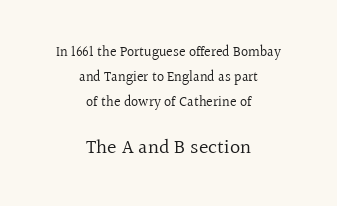
Stroke mass is kept to a normal reading level or below. Of the two passages, the one underneath uses the larger point size. Any mark beneath the type? The region is blank. Designer's note — italics off, roman on. A centered setting, common on invitations and titles, is used for this passage.
